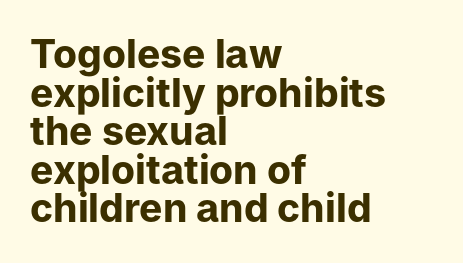
The image shows 39 px bold sans-serif type, upright; set left-aligned, tight line spacing (0.99x), normal letter spacing, not underlined; low stroke contrast and a medium x-height.
